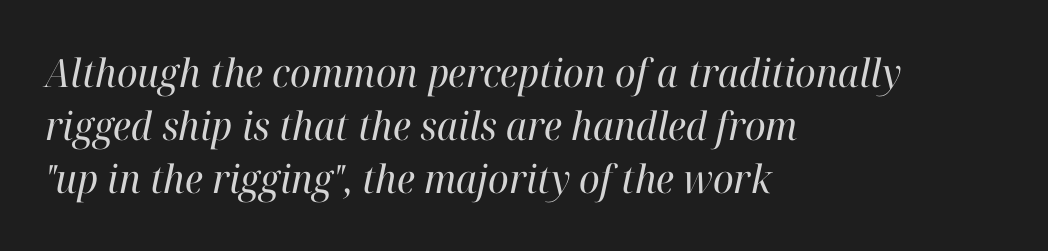
Q: Is the text bold? A: No.
Q: Is the text italic (slanted)? A: Yes, it leans right by about 12 degrees.
Q: Is the typeface a serif or a sans-serif typeface? A: Serif.
Q: Is the text underlined? A: No.
Q: How is the paragraph aligned? A: Left-aligned.
Q: Is the spacing between letters normal or unusually wide? A: Normal.
Q: Is the spacing between lines tight, normal or loose? A: Normal.
Q: Width (condensed, normal, or wide)? A: Normal.
Q: Stroke contrast? A: High.
Q: x-height? A: Medium.
Q: Monospaced? A: No.
